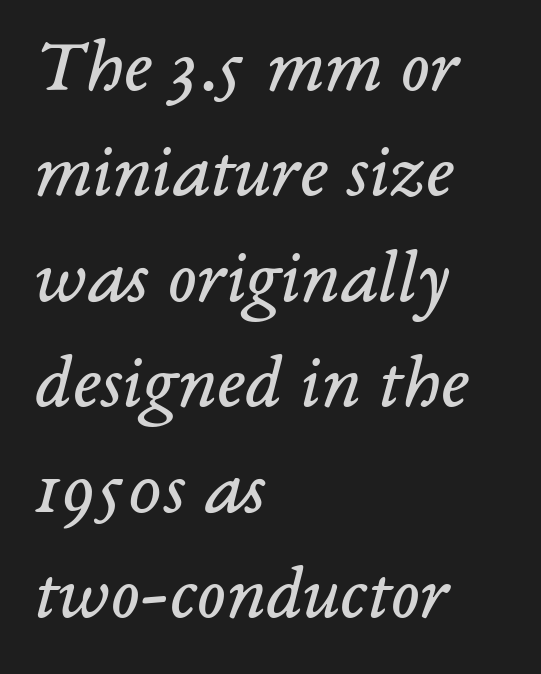
The image shows 77 px regular-weight serif type, italic (leaning right); set left-aligned, normal line spacing (1.37x), normal letter spacing, not underlined; low stroke contrast and a medium x-height.
